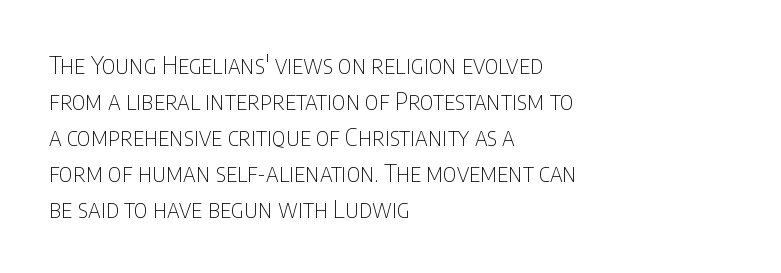
There is no visible air inserted between adjacent glyphs. The rendering anchors every line to the left-hand side. Counters stay open thanks to moderate or lighter strokes. Is there much room between lines? A standard amount, neither cramped nor airy. Type without underlining.
